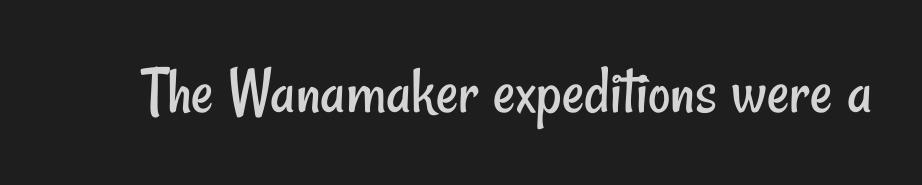
Q: Is the text bold? A: No.
Q: Is the typeface a serif or a sans-serif typeface? A: Sans-serif.
Q: Is the text underlined? A: No.
Q: Is the spacing between letters normal or unusually wide? A: Normal.
Q: Width (condensed, normal, or wide)? A: Condensed.
Q: Stroke contrast? A: Low.
Q: x-height? A: Small.
Q: Monospaced? A: No.
